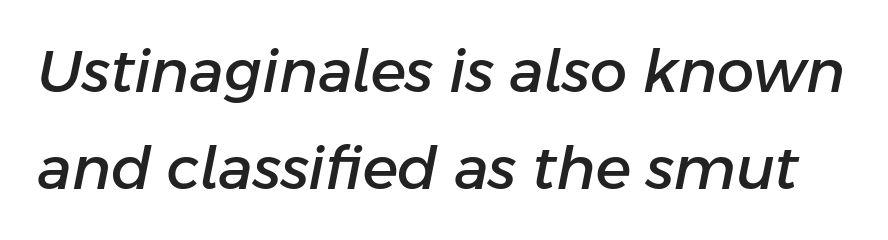
Is the type slanted? Yes — the strokes lean at a clear angle. Students, note that the glyphs here touch the page at normal intervals. The rows are spaced the way most documents space them. The specimen omits any rule beneath the text block's lines.
